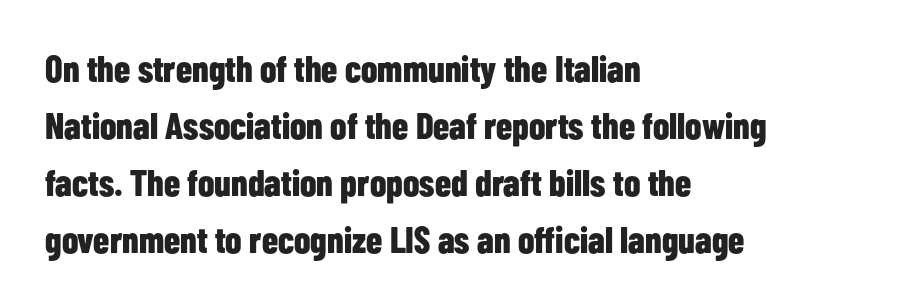
{"serif": "no", "italic": "no", "bold": "yes", "weight": "bold", "width": "condensed", "stroke_contrast": "low", "x_height": "medium", "monospaced": "no", "underline": "no", "align": "left", "line_spacing": "normal", "line_spacing_ratio": 1.54, "letter_spacing": "normal", "letter_spacing_em": 0.0, "glyph_px": 37}
